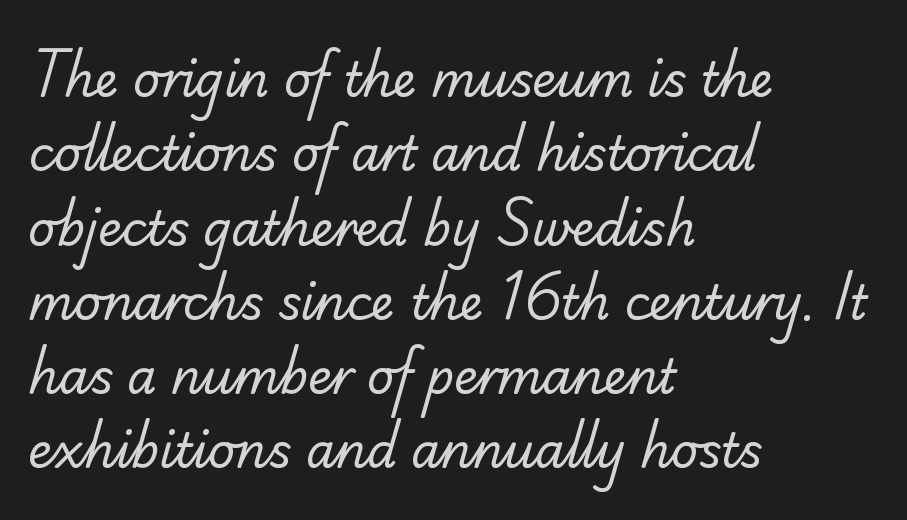
The image shows 47 px regular-weight sans-serif type; set left-aligned, normal line spacing (1.58x), normal letter spacing, not underlined; low stroke contrast and a small x-height.
